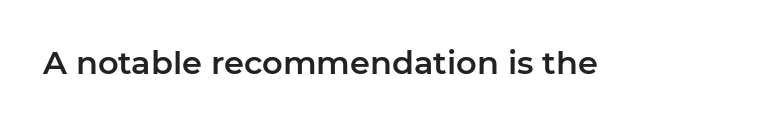
The image shows 32 px sans-serif type, upright; set normal letter spacing, not underlined; low stroke contrast and a medium x-height.
